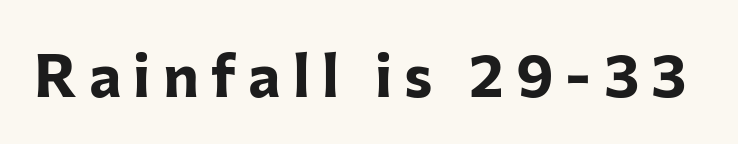
Q: Is the text bold? A: Yes.
Q: Is the text italic (slanted)? A: No, it is upright.
Q: Is the typeface a serif or a sans-serif typeface? A: Sans-serif.
Q: Is the text underlined? A: No.
Q: Is the spacing between letters normal or unusually wide? A: Unusually wide.
Q: Width (condensed, normal, or wide)? A: Normal.
Q: Stroke contrast? A: Low.
Q: x-height? A: Medium.
Q: Monospaced? A: No.
